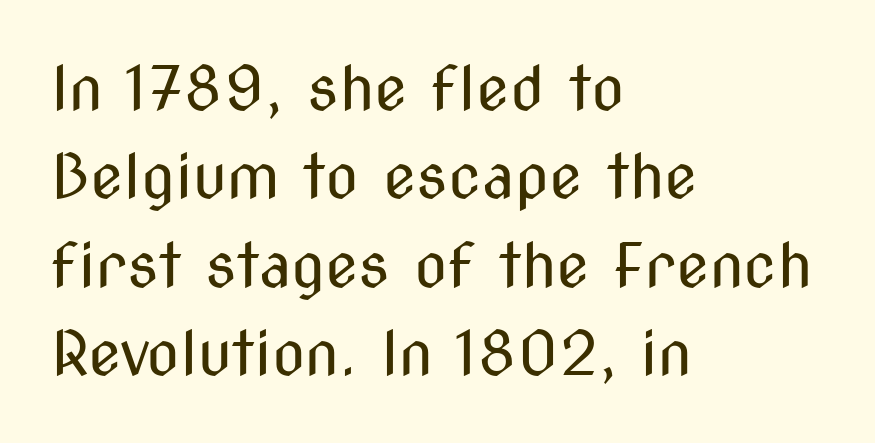
The passage shown has conventional tracking throughout. The lines are quadded left. Leading matches the norm, producing a regular column. Is this a fixed-width face? No — the glyphs have proportional, varying widths. Is the stroke heavy? The answer is a plain regular-or-lighter. The face used here is a sans, in the tradition of grotesques and geometrics.
